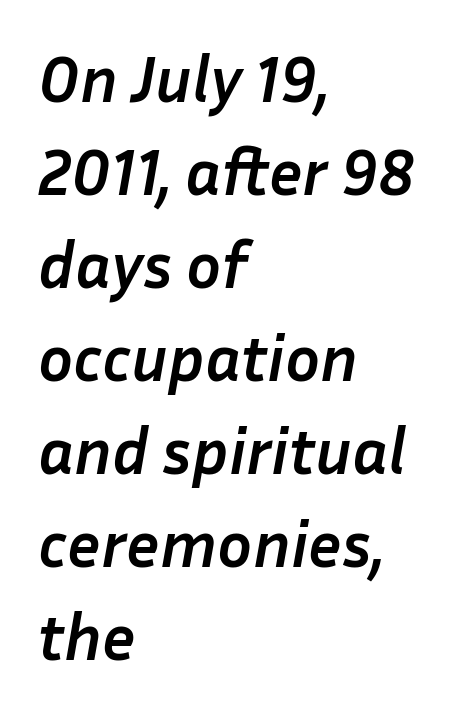
{"italic": "yes", "lean": "right", "slant_degrees": 10, "bold": "yes", "weight": "semibold", "width": "normal", "stroke_contrast": "low", "x_height": "medium", "monospaced": "no", "underline": "no", "align": "left", "line_spacing": "normal", "line_spacing_ratio": 1.43, "letter_spacing": "normal", "letter_spacing_em": 0.0, "glyph_px": 65}
